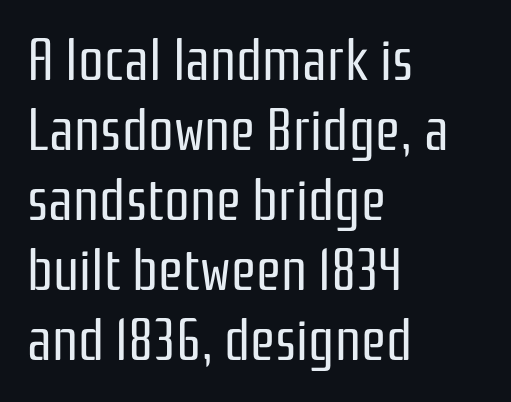
Letter spacing: default. The space directly below the letters is spotless. Line starts are locked; line ends wander. This sample uses a sans-serif face. Weight: not bold — regular or lighter.
